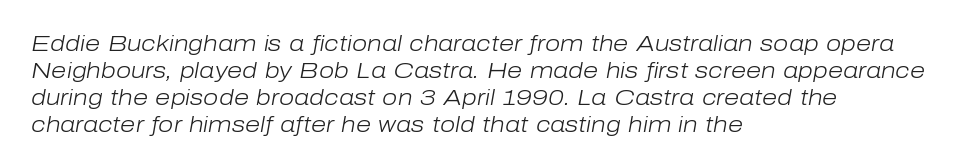
{"italic": "yes", "lean": "right", "slant_degrees": 10, "bold": "no", "underline": "no", "align": "left", "line_spacing_ratio": 1.22, "letter_spacing": "normal", "letter_spacing_em": 0.0, "glyph_px": 22}
